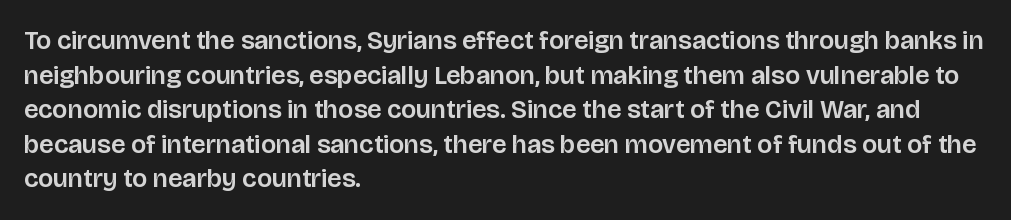
{"italic": "no", "underline": "no", "align": "left", "line_spacing": "normal", "line_spacing_ratio": 1.33, "letter_spacing": "normal", "letter_spacing_em": 0.0, "glyph_px": 26}
